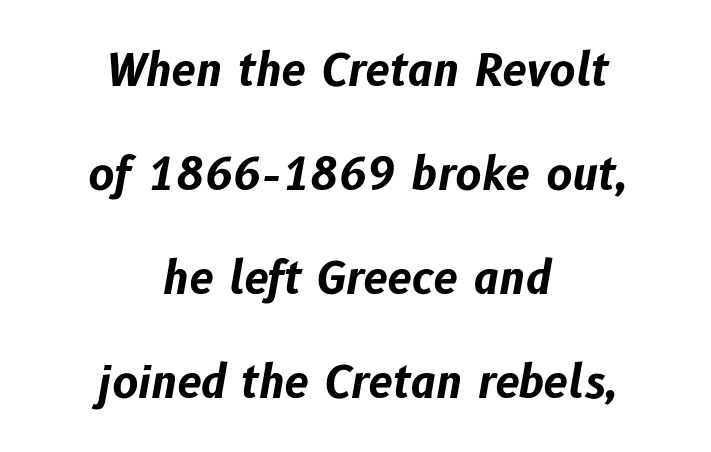
{"italic": "yes", "lean": "right", "slant_degrees": 10, "bold": "yes", "weight": "bold", "width": "normal", "stroke_contrast": "low", "x_height": "medium", "monospaced": "no", "underline": "no", "align": "center", "line_spacing": "loose", "line_spacing_ratio": 2.36, "letter_spacing": "normal", "letter_spacing_em": 0.0, "glyph_px": 44}
